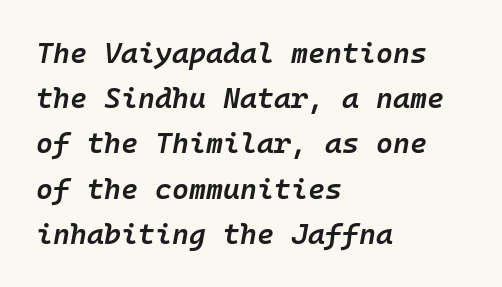
Q: Is the text bold? A: Semi-bold.
Q: Is the text italic (slanted)? A: Yes, it leans right by about 10 degrees.
Q: Is the text underlined? A: No.
Q: How is the paragraph aligned? A: Left-aligned.
Q: Is the spacing between letters normal or unusually wide? A: Normal.
Q: Is the spacing between lines tight, normal or loose? A: Normal.
Q: Width (condensed, normal, or wide)? A: Normal.
Q: Stroke contrast? A: Low.
Q: x-height? A: Medium.
Q: Monospaced? A: Yes.
